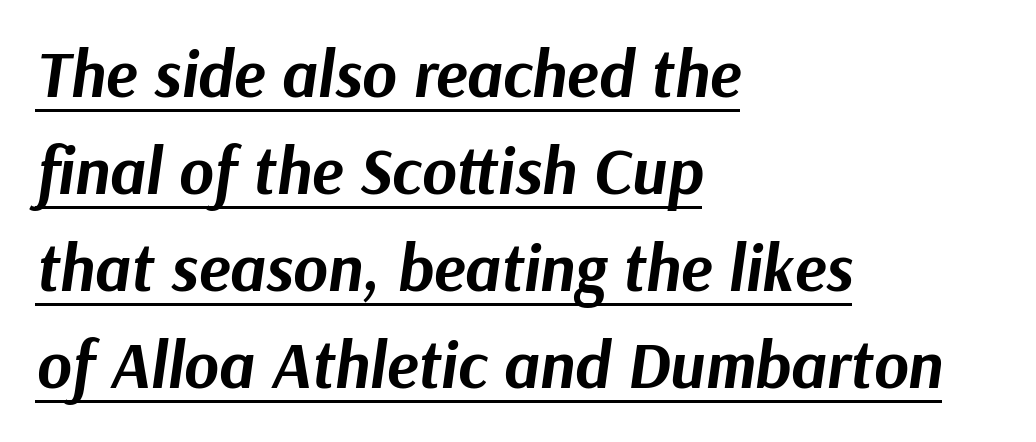
Q: Is the text bold? A: Yes.
Q: Is the text italic (slanted)? A: Yes, it leans right by about 9 degrees.
Q: Is the text underlined? A: Yes.
Q: How is the paragraph aligned? A: Left-aligned.
Q: Is the spacing between letters normal or unusually wide? A: Normal.
Q: Is the spacing between lines tight, normal or loose? A: Normal.
Q: Width (condensed, normal, or wide)? A: Normal.
Q: Stroke contrast? A: Medium.
Q: x-height? A: Medium.
Q: Monospaced? A: No.
